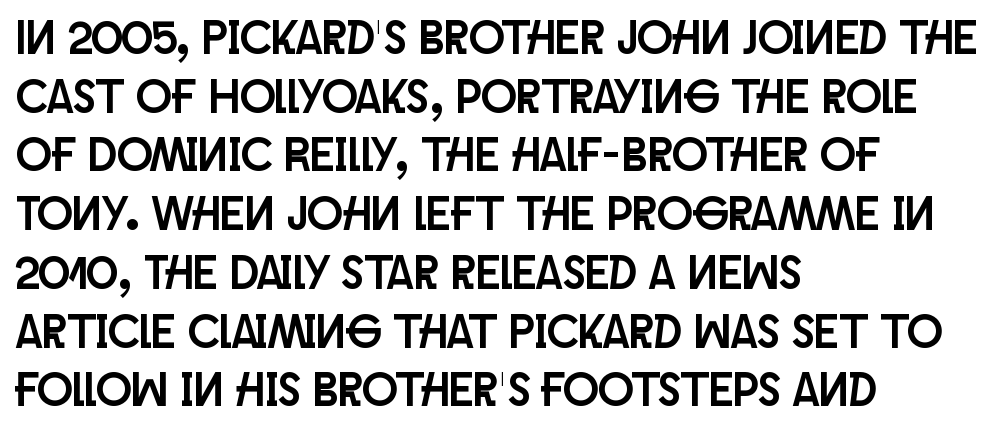
This sample has the flowing, uneven cadence of proportional lettering. Compared with typical paragraphs, the rows here are spaced about the same. In terms of letterform style, serifs are entirely absent. In CSS terms this would be text-align: left. Nobody drew a line under any word here.
